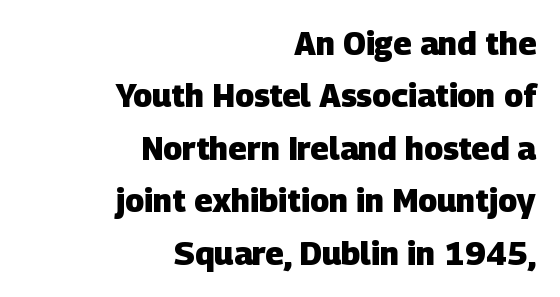
No word sits above an underline. Observe the absence of serifs on each vertical stroke in this sample. Students, observe: this is what conventionally led text looks like. Weight: bold. Do the characters align in a grid? No, the font is proportional. Line endings align vertically; line beginnings do not.
